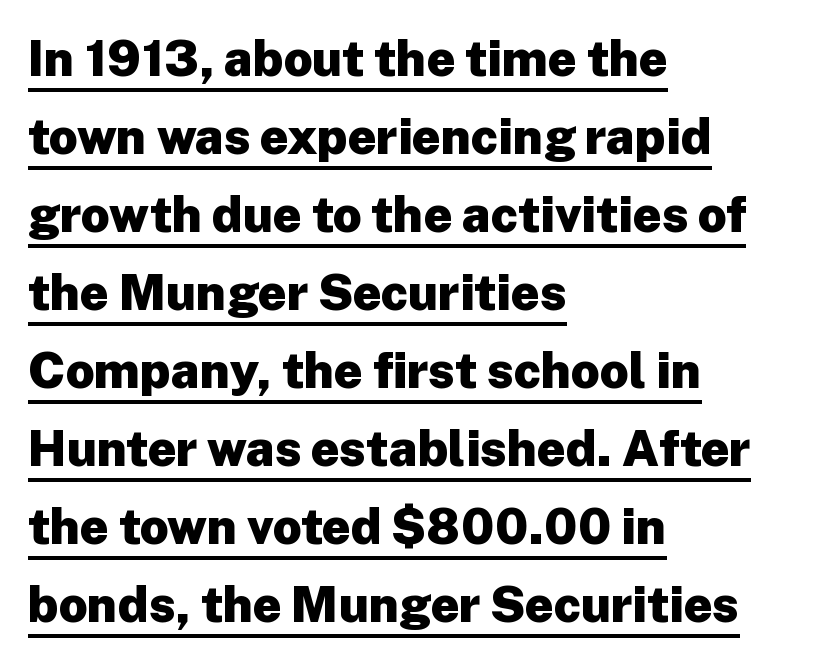
Q: Is the text bold? A: Yes.
Q: Is the text italic (slanted)? A: No, it is upright.
Q: Is the typeface a serif or a sans-serif typeface? A: Sans-serif.
Q: Is the text underlined? A: Yes.
Q: How is the paragraph aligned? A: Left-aligned.
Q: Is the spacing between letters normal or unusually wide? A: Normal.
Q: Is the spacing between lines tight, normal or loose? A: Normal.
Q: Width (condensed, normal, or wide)? A: Normal.
Q: Stroke contrast? A: Low.
Q: x-height? A: Medium.
Q: Monospaced? A: No.
